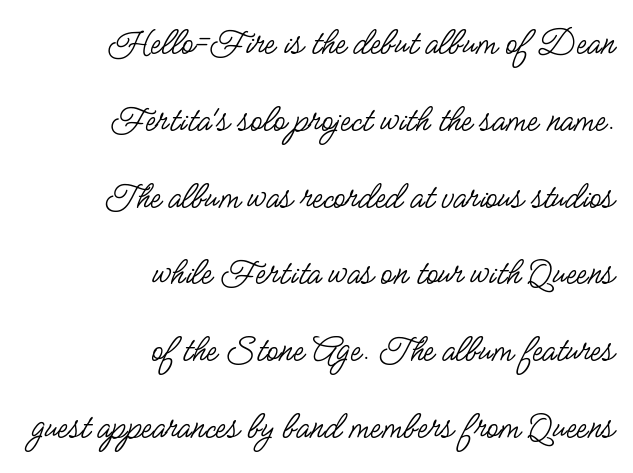
{"serif": "no", "bold": "no", "weight": "regular", "width": "condensed", "stroke_contrast": "low", "x_height": "small", "monospaced": "no", "underline": "no", "align": "right", "line_spacing": "loose", "line_spacing_ratio": 1.97, "letter_spacing": "normal", "letter_spacing_em": 0.0, "glyph_px": 39}
